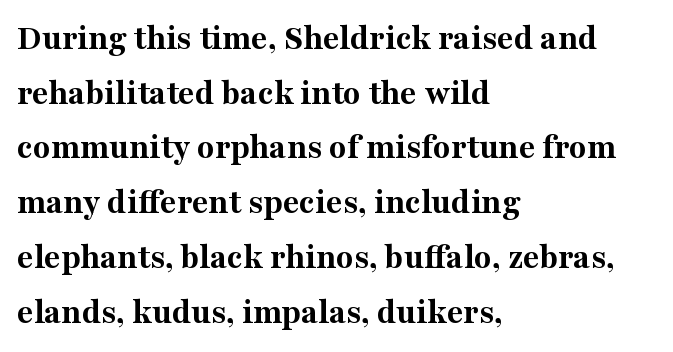
The image shows 36 px bold serif type, upright; set left-aligned, normal line spacing (1.52x), normal letter spacing, not underlined; medium stroke contrast and a medium x-height.
